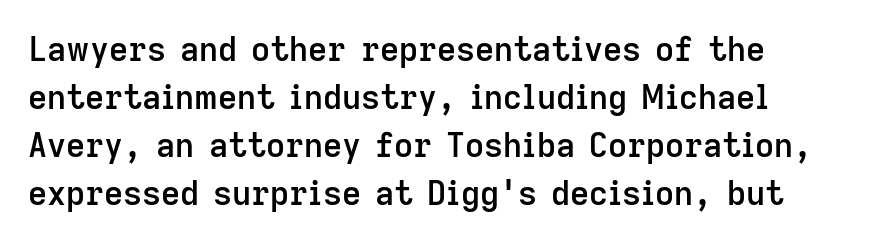
The image shows 33 px semibold sans-serif type, upright; set normal line spacing (1.45x), normal letter spacing, not underlined; low stroke contrast and a medium x-height.
